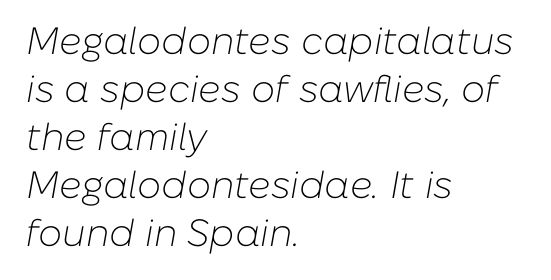
Only glyphs here, with clear space below each row. Varying glyph widths throughout — classic text-font behaviour. Is the block centered? No — it sits flush against the left margin. Between one letter and the next there's only the usual sliver of space. Characters are canted at an angle relative to the baseline's perpendicular. Interline gaps are of average width in this sample.
